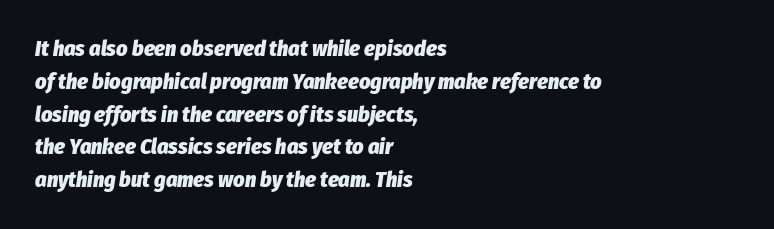
{"italic": "yes", "lean": "right", "slant_degrees": 8, "bold": "yes", "underline": "no", "align": "left", "line_spacing": "normal", "line_spacing_ratio": 1.49, "letter_spacing": "normal", "letter_spacing_em": 0.0, "glyph_px": 22}
